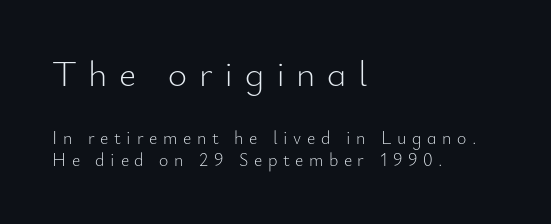
{"serif": "no", "italic": "no", "bold": "no", "weight": "light", "width": "normal", "stroke_contrast": "low", "x_height": "small", "monospaced": "no", "underline": "no", "align": "left", "line_spacing_ratio": 1.22, "letter_spacing": "wide", "letter_spacing_em": 0.31, "larger_block": "first", "size_ratio": 2.06, "glyph_px": 37}
